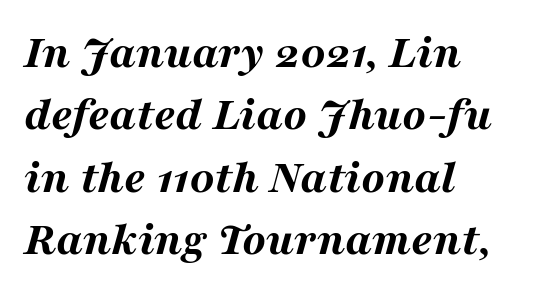
{"italic": "yes", "lean": "right", "slant_degrees": 16, "bold": "yes", "weight": "bold", "width": "wide", "stroke_contrast": "medium", "x_height": "medium", "monospaced": "no", "underline": "no", "align": "left", "line_spacing": "normal", "line_spacing_ratio": 1.3, "letter_spacing": "normal", "letter_spacing_em": 0.0, "glyph_px": 48}
